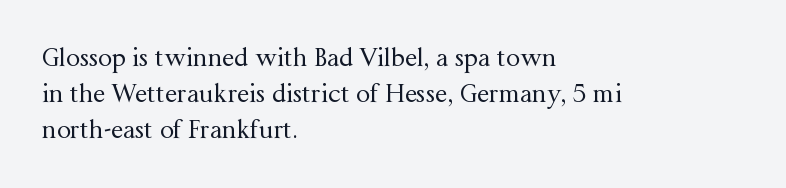
{"italic": "no", "bold": "no", "underline": "no", "align": "left", "line_spacing": "normal", "line_spacing_ratio": 1.44, "letter_spacing": "normal", "letter_spacing_em": 0.0, "glyph_px": 25}
